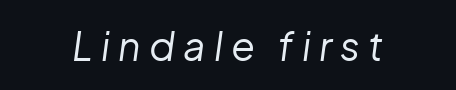
Q: Is the text bold? A: No.
Q: Is the text italic (slanted)? A: Yes, it leans right by about 8 degrees.
Q: Is the text underlined? A: No.
Q: How is the paragraph aligned? A: Centered.
Q: Is the spacing between letters normal or unusually wide? A: Unusually wide.
Q: Width (condensed, normal, or wide)? A: Normal.
Q: Stroke contrast? A: Low.
Q: x-height? A: Medium.
Q: Monospaced? A: No.
